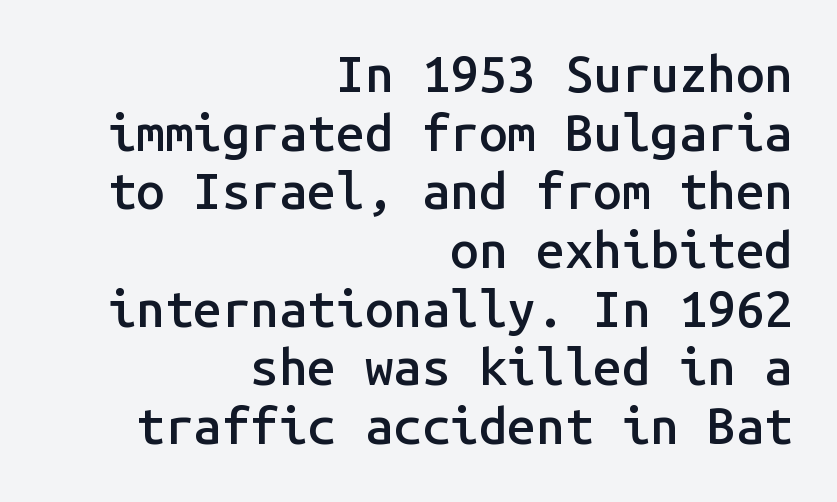
The image shows 51 px semibold sans-serif type, upright, monospaced; set right-aligned, tight line spacing (1.15x), normal letter spacing, not underlined; low stroke contrast and a medium x-height.
